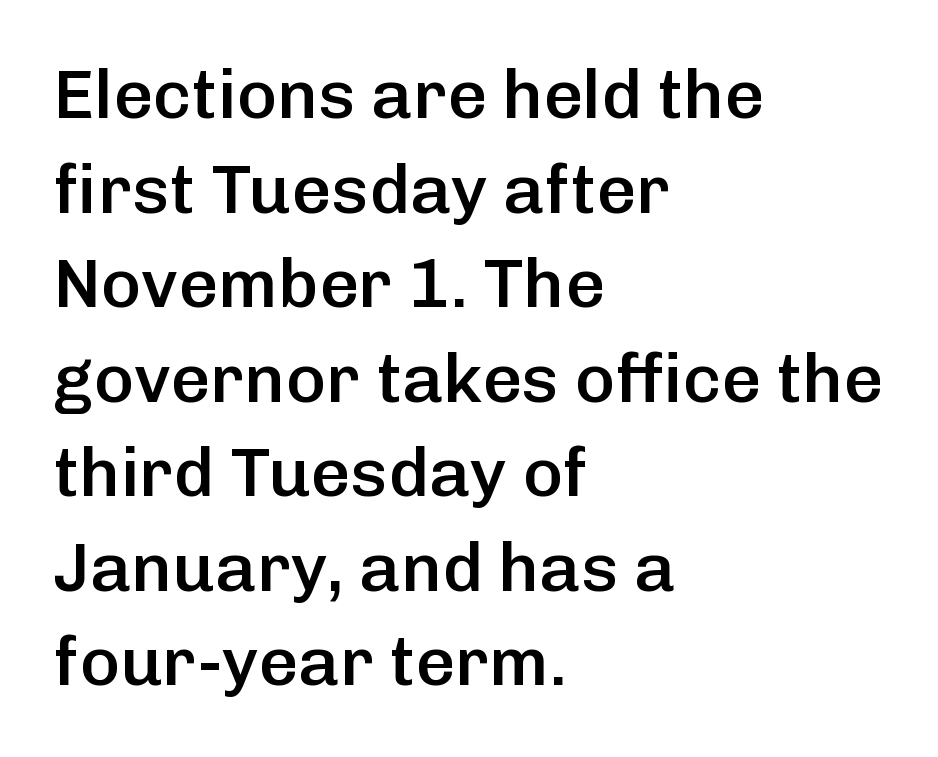
Q: Is the text bold? A: Semi-bold.
Q: Is the text italic (slanted)? A: No, it is upright.
Q: Is the typeface a serif or a sans-serif typeface? A: Sans-serif.
Q: Is the text underlined? A: No.
Q: How is the paragraph aligned? A: Left-aligned.
Q: Is the spacing between letters normal or unusually wide? A: Normal.
Q: Is the spacing between lines tight, normal or loose? A: Normal.
Q: Width (condensed, normal, or wide)? A: Normal.
Q: Stroke contrast? A: Low.
Q: x-height? A: Medium.
Q: Monospaced? A: No.
